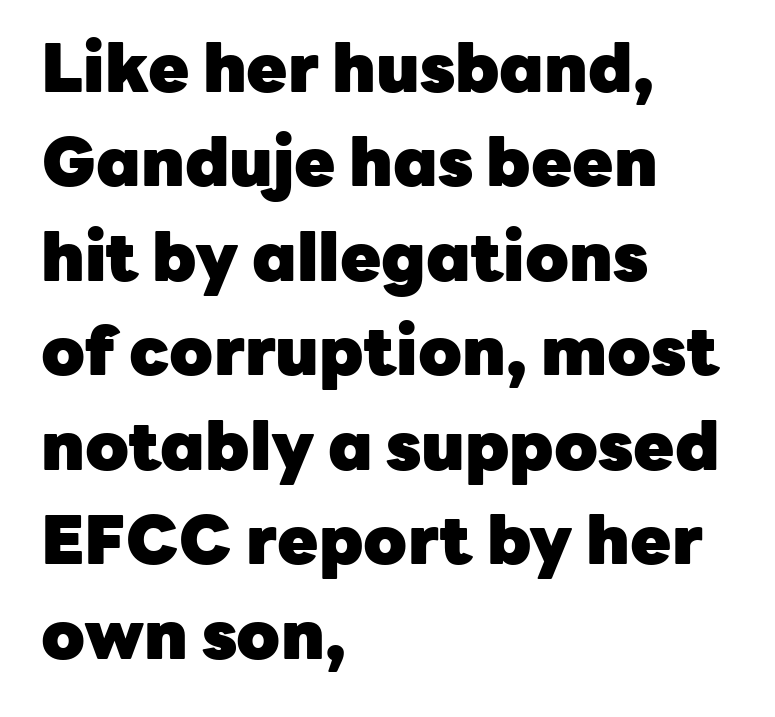
{"serif": "no", "italic": "no", "bold": "yes", "weight": "heavy", "width": "normal", "stroke_contrast": "low", "x_height": "medium", "monospaced": "no", "underline": "no", "align": "left", "line_spacing": "normal", "line_spacing_ratio": 1.41, "letter_spacing": "normal", "letter_spacing_em": 0.0, "glyph_px": 67}
